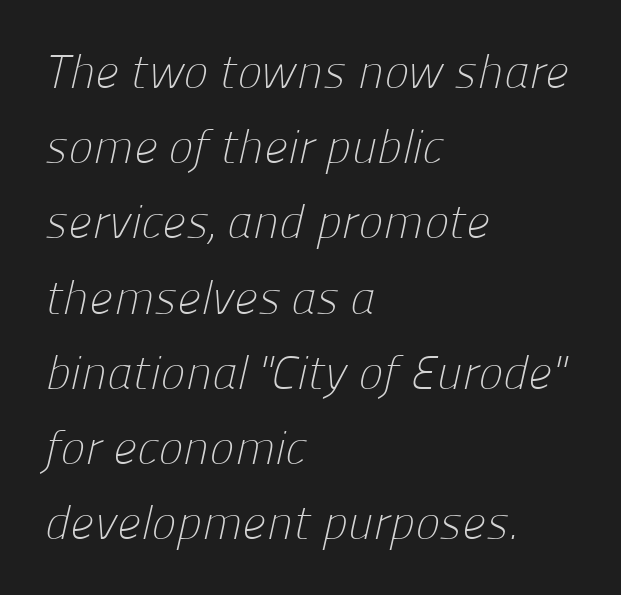
Heft: none added — not bold. Horizontal bands of white between lines are of average thickness. The passage shown is typed in a proportional face where columns would drift. Does extra space separate the letters? No, they use regular spacing. Typographically, this falls in the sans-serif category.
